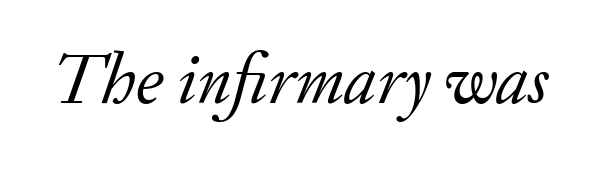
{"serif": "yes", "italic": "yes", "lean": "right", "slant_degrees": 20, "bold": "no", "weight": "regular", "width": "normal", "stroke_contrast": "low", "x_height": "small", "monospaced": "no", "underline": "no", "letter_spacing": "normal", "letter_spacing_em": 0.0, "glyph_px": 71}
